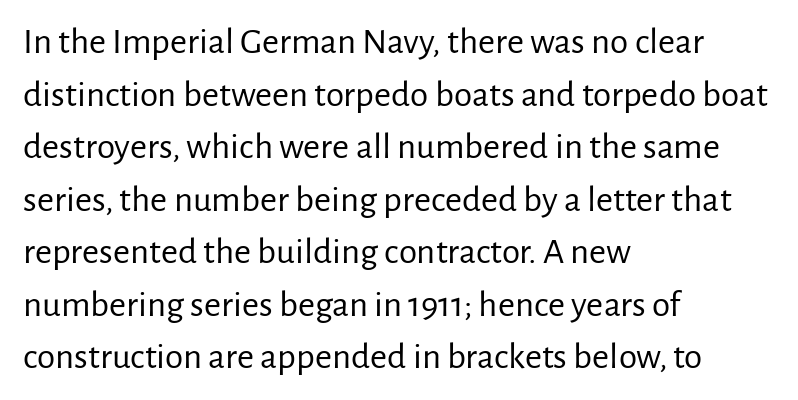
Q: Is the text bold? A: No.
Q: Is the text italic (slanted)? A: No, it is upright.
Q: Is the typeface a serif or a sans-serif typeface? A: Sans-serif.
Q: Is the text underlined? A: No.
Q: How is the paragraph aligned? A: Left-aligned.
Q: Is the spacing between letters normal or unusually wide? A: Normal.
Q: Is the spacing between lines tight, normal or loose? A: Normal.
Q: Width (condensed, normal, or wide)? A: Normal.
Q: Stroke contrast? A: Low.
Q: x-height? A: Medium.
Q: Monospaced? A: No.
